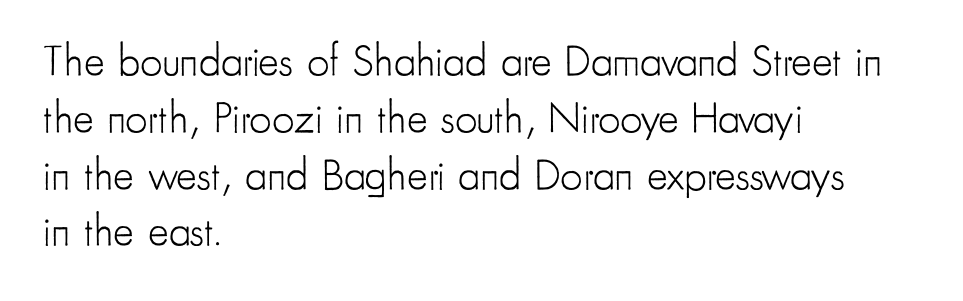
Q: Is the text bold? A: No.
Q: Is the text italic (slanted)? A: No, it is upright.
Q: Is the typeface a serif or a sans-serif typeface? A: Sans-serif.
Q: Is the text underlined? A: No.
Q: How is the paragraph aligned? A: Left-aligned.
Q: Is the spacing between letters normal or unusually wide? A: Normal.
Q: Is the spacing between lines tight, normal or loose? A: Normal.
Q: Width (condensed, normal, or wide)? A: Condensed.
Q: Stroke contrast? A: Low.
Q: x-height? A: Small.
Q: Monospaced? A: No.
